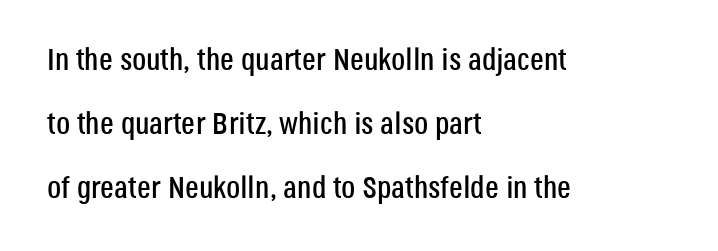
Q: Is the text italic (slanted)? A: No, it is upright.
Q: Is the typeface a serif or a sans-serif typeface? A: Sans-serif.
Q: Is the text underlined? A: No.
Q: How is the paragraph aligned? A: Left-aligned.
Q: Is the spacing between letters normal or unusually wide? A: Normal.
Q: Is the spacing between lines tight, normal or loose? A: Loose.
Q: Width (condensed, normal, or wide)? A: Condensed.
Q: Stroke contrast? A: Low.
Q: x-height? A: Large.
Q: Monospaced? A: No.
